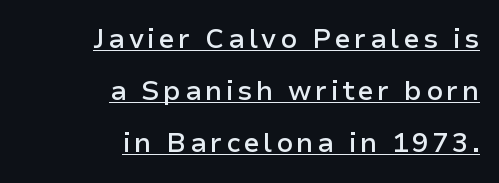
{"italic": "no", "bold": "semi", "underline": "yes", "align": "right", "line_spacing": "loose", "line_spacing_ratio": 1.93, "glyph_px": 27}
